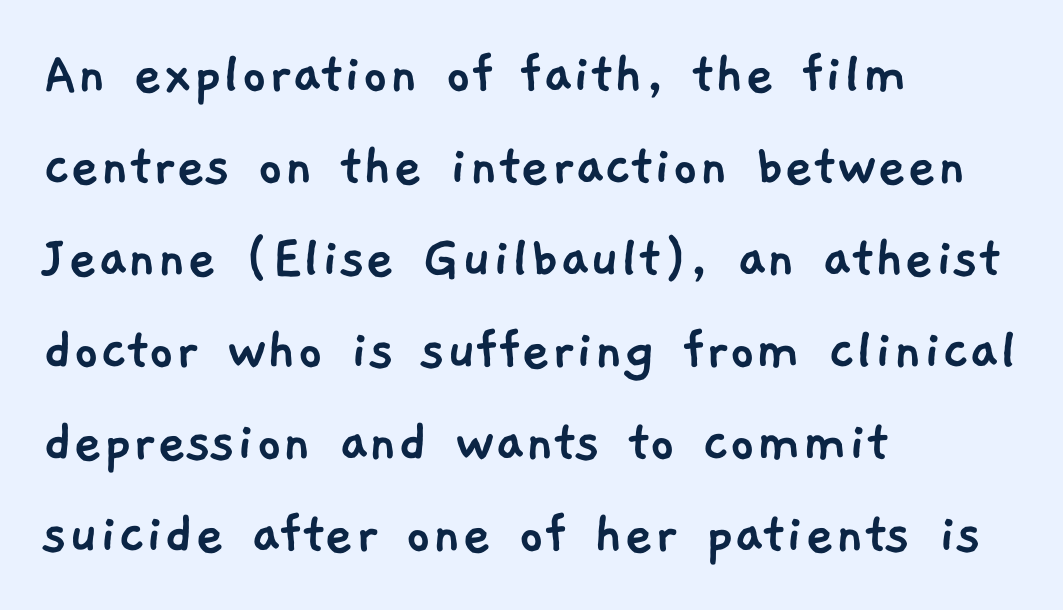
The image shows 63 px sans-serif type; set left-aligned, normal line spacing (1.46x), normal letter spacing, not underlined; low stroke contrast and a medium x-height.
